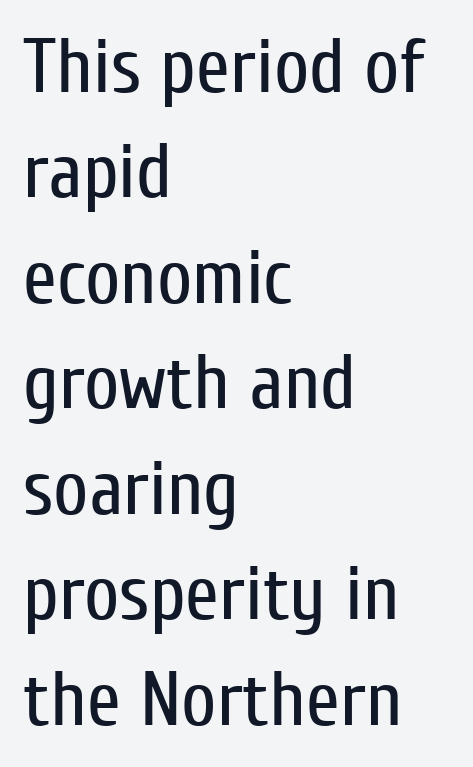
Q: Is the text bold? A: No.
Q: Is the text italic (slanted)? A: No, it is upright.
Q: Is the typeface a serif or a sans-serif typeface? A: Sans-serif.
Q: Is the text underlined? A: No.
Q: How is the paragraph aligned? A: Left-aligned.
Q: Is the spacing between letters normal or unusually wide? A: Normal.
Q: Is the spacing between lines tight, normal or loose? A: Normal.
Q: Width (condensed, normal, or wide)? A: Condensed.
Q: Stroke contrast? A: Low.
Q: x-height? A: Medium.
Q: Monospaced? A: No.
